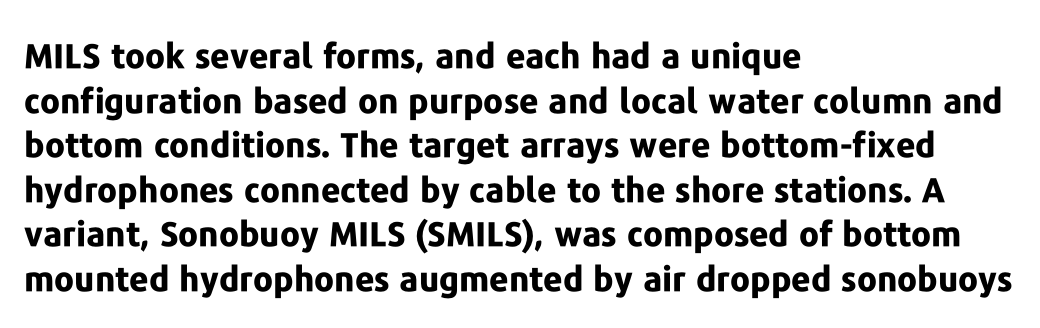
This rendering uses left alignment, leaving the right contour irregular. The line texture is even and compact thanks to regular tracking. You could not count columns in this text — the font is proportionally spaced. Caption: bold face, heavy strokes.
